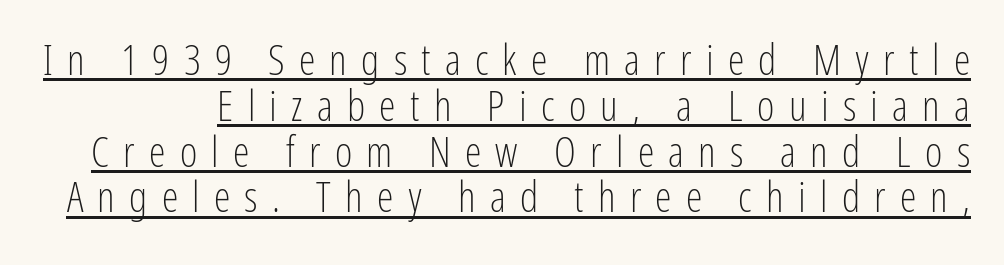
Q: Is the text bold? A: No.
Q: Is the text italic (slanted)? A: No, it is upright.
Q: Is the typeface a serif or a sans-serif typeface? A: Sans-serif.
Q: Is the text underlined? A: Yes.
Q: Is the spacing between letters normal or unusually wide? A: Unusually wide.
Q: Is the spacing between lines tight, normal or loose? A: Tight.
Q: Width (condensed, normal, or wide)? A: Condensed.
Q: Stroke contrast? A: Low.
Q: x-height? A: Medium.
Q: Monospaced? A: No.
